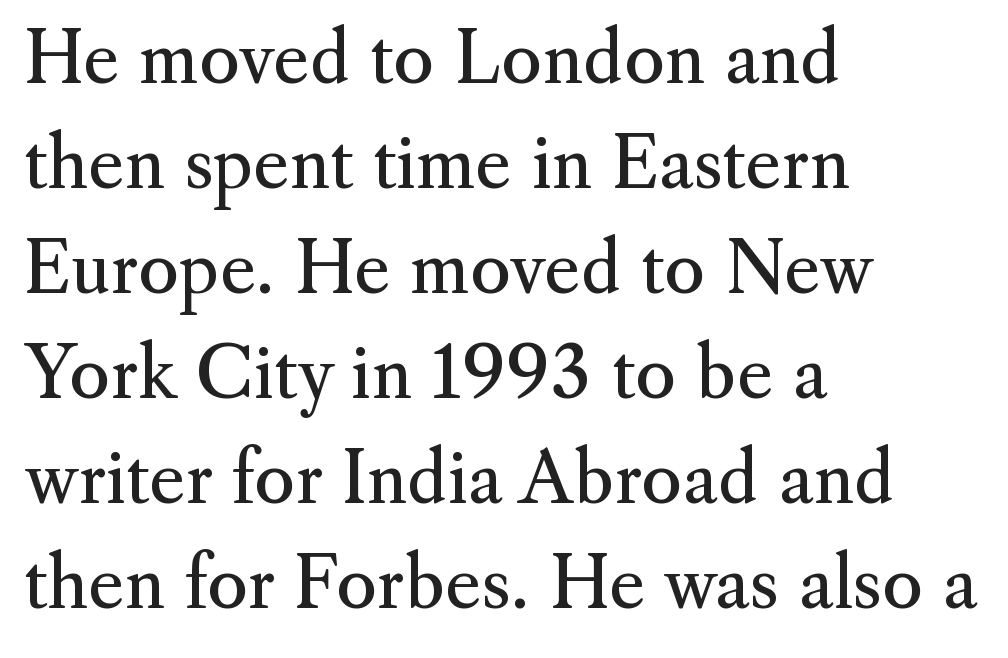
{"serif": "yes", "italic": "no", "bold": "no", "weight": "regular", "width": "normal", "stroke_contrast": "medium", "x_height": "small", "monospaced": "no", "underline": "no", "align": "left", "line_spacing": "normal", "line_spacing_ratio": 1.5, "letter_spacing": "normal", "letter_spacing_em": 0.0, "glyph_px": 70}
